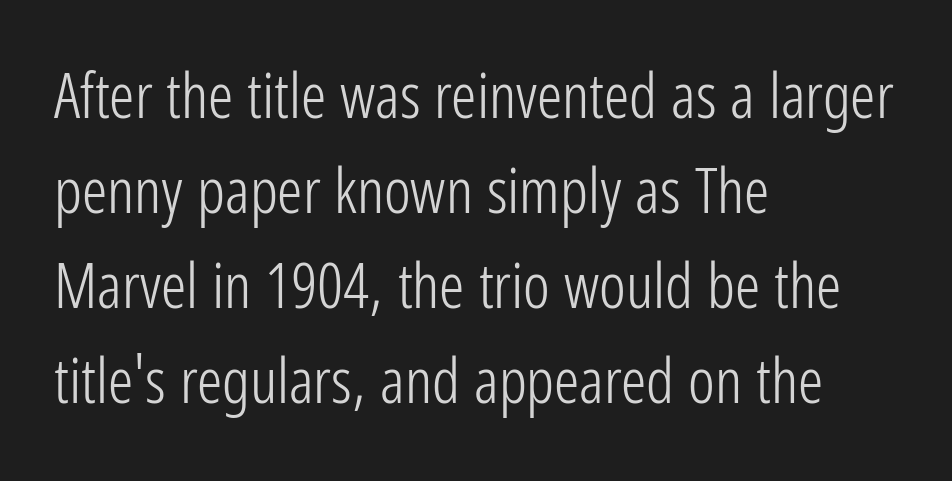
Q: Is the text bold? A: No.
Q: Is the text italic (slanted)? A: No, it is upright.
Q: Is the typeface a serif or a sans-serif typeface? A: Sans-serif.
Q: Is the text underlined? A: No.
Q: How is the paragraph aligned? A: Left-aligned.
Q: Is the spacing between letters normal or unusually wide? A: Normal.
Q: Is the spacing between lines tight, normal or loose? A: Normal.
Q: Width (condensed, normal, or wide)? A: Condensed.
Q: Stroke contrast? A: Low.
Q: x-height? A: Medium.
Q: Monospaced? A: No.
